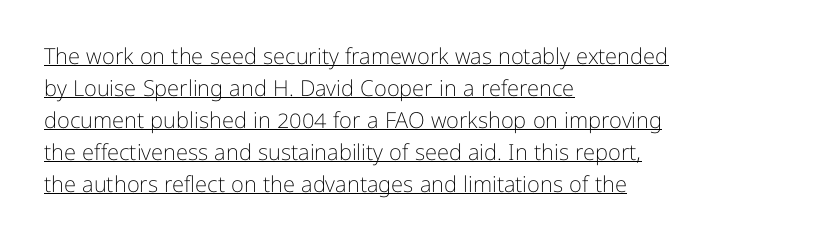
Regarding leading, the lines here are spaced in the standard way. Inter-character spacing is left at the font's built-in metrics. The rendered words wear a rule along their underside. Weight: not bold — regular or lighter.
